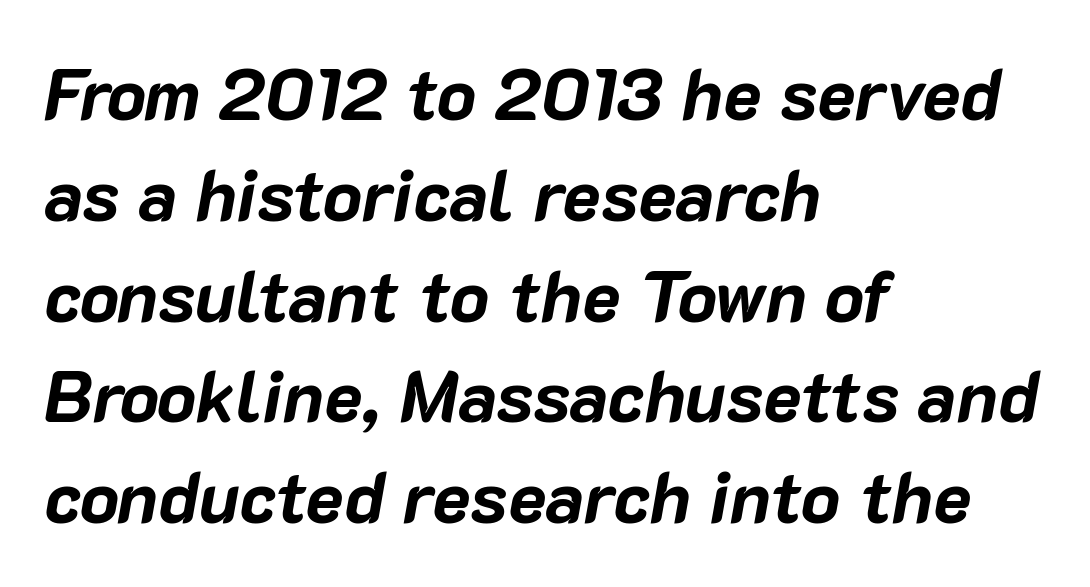
Q: Is the text bold? A: Yes.
Q: Is the text italic (slanted)? A: Yes, it leans right by about 10 degrees.
Q: Is the text underlined? A: No.
Q: How is the paragraph aligned? A: Left-aligned.
Q: Is the spacing between letters normal or unusually wide? A: Normal.
Q: Is the spacing between lines tight, normal or loose? A: Normal.
Q: Width (condensed, normal, or wide)? A: Normal.
Q: Stroke contrast? A: Low.
Q: x-height? A: Medium.
Q: Monospaced? A: No.
